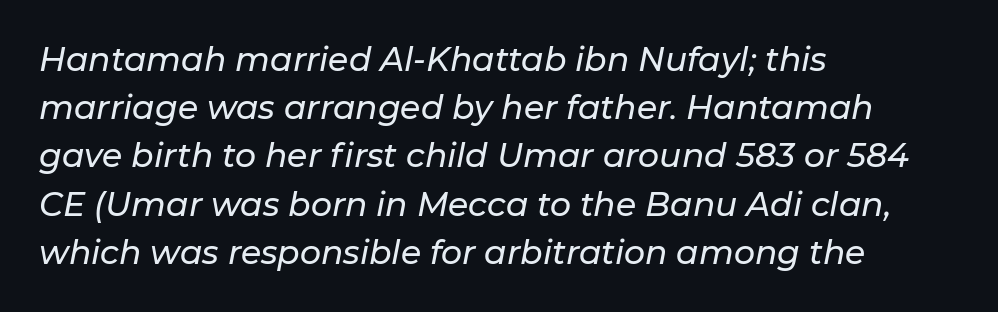
Q: Is the text italic (slanted)? A: Yes, it leans right by about 11 degrees.
Q: Is the text underlined? A: No.
Q: How is the paragraph aligned? A: Left-aligned.
Q: Is the spacing between letters normal or unusually wide? A: Normal.
Q: Is the spacing between lines tight, normal or loose? A: Normal.
Q: Width (condensed, normal, or wide)? A: Normal.
Q: Stroke contrast? A: Low.
Q: x-height? A: Medium.
Q: Monospaced? A: No.
